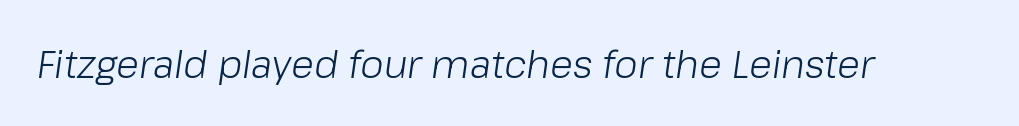
The image shows 38 px light type, italic (leaning right); set normal letter spacing, not underlined; low stroke contrast and a medium x-height.
